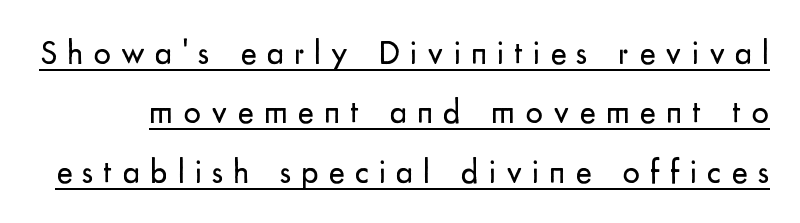
Weight: not bold — regular or lighter. Character widths vary here, with narrow letters taking less room than wide ones. Is there an underline? Yes — a line sits under the letters. Classification — sans serif.
